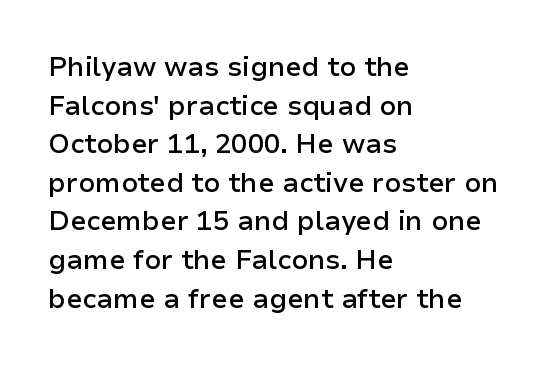
The image shows 27 px text type, upright; set left-aligned, normal line spacing (1.43x), normal letter spacing, not underlined.
